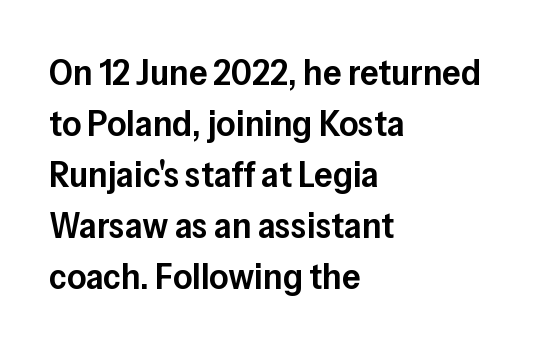
The image shows 37 px semibold sans-serif type, upright; set left-aligned, normal line spacing (1.38x), normal letter spacing, not underlined; low stroke contrast and a medium x-height.
